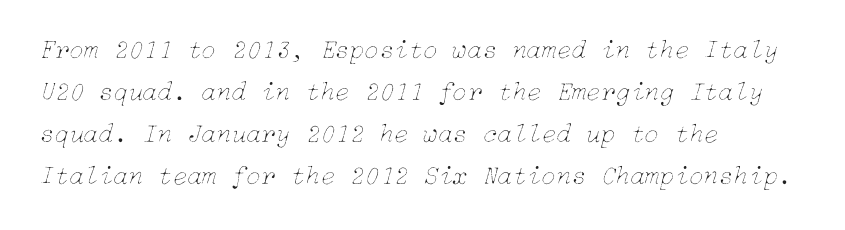
{"italic": "yes", "lean": "right", "slant_degrees": 15, "bold": "no", "underline": "no", "align": "left", "line_spacing": "normal", "line_spacing_ratio": 1.55, "letter_spacing": "normal", "letter_spacing_em": 0.0, "glyph_px": 27}
